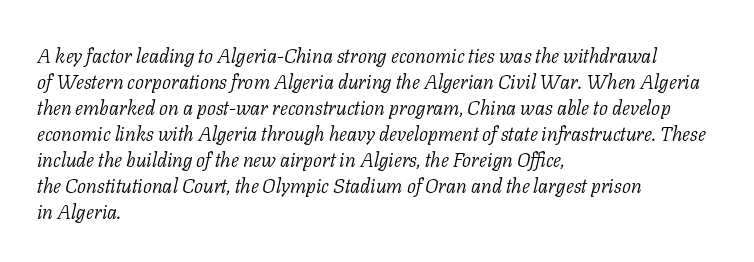
The image shows 20 px text type, italic (leaning right); set left-aligned, normal line spacing (1.3x), normal letter spacing, not underlined.
